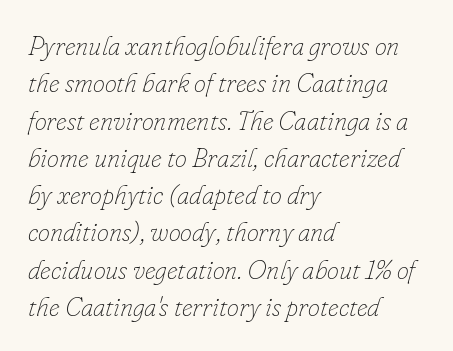
Q: Is the text bold? A: No.
Q: Is the text italic (slanted)? A: Yes, it leans right by about 16 degrees.
Q: Is the text underlined? A: No.
Q: How is the paragraph aligned? A: Left-aligned.
Q: Is the spacing between letters normal or unusually wide? A: Normal.
Q: Is the spacing between lines tight, normal or loose? A: Normal.
